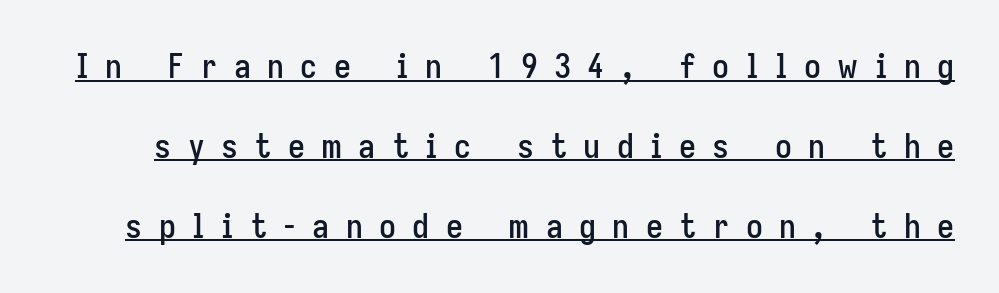
The image shows 34 px condensed sans-serif type, upright; set loose line spacing (2.35x), unusually wide letter spacing (+0.48 em), underlined; low stroke contrast and a medium x-height.
